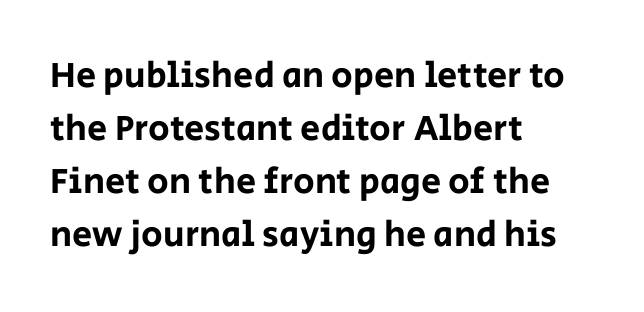
This rendering uses left alignment, leaving the right contour irregular. A roman cut, with each character standing at attention. The typeface chosen for these lines omits serifs. Beneath every word, the page is bare. Vertically, the passage feels balanced, rows spaced as you'd expect. Do the characters align in a grid? No, the font is proportional.
